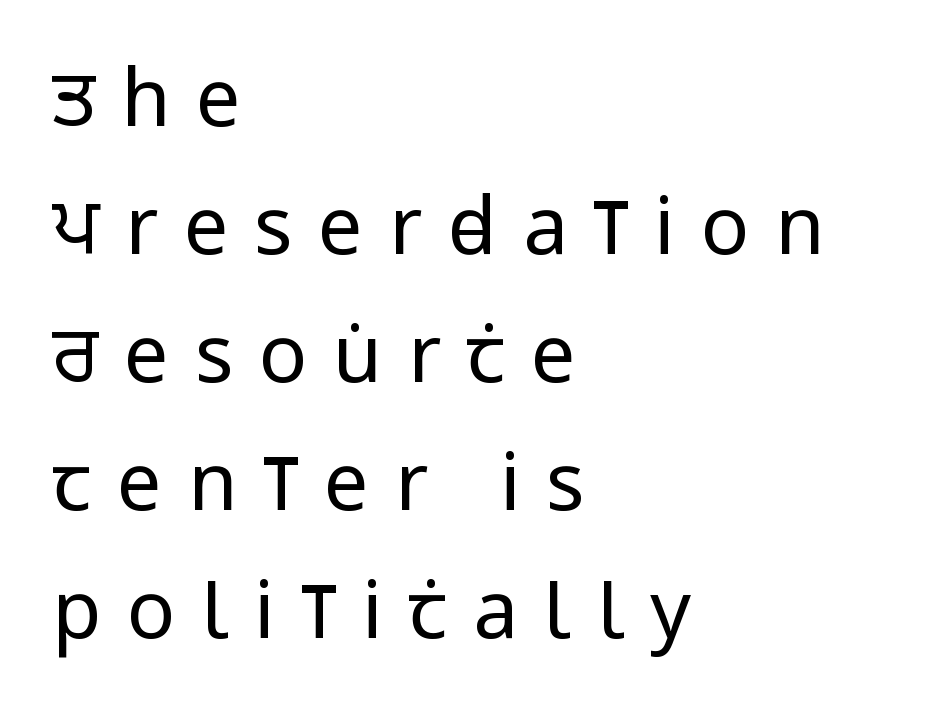
The space directly below the letters is spotless. Nothing heavy about these letters — not bold at all. You could not count columns in this text — the font is proportionally spaced. The letterforms stand isolated, each surrounded by extra space. No italicization has been applied; the sample stays upright. Teacher's note: observe the even left margin — that is flush-left alignment.
